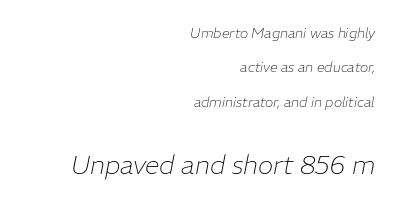
These lines are set flush right with a ragged left edge. These lines were composed using italics. Does the leading feel generous? Absolutely, it's lavish. No heavy texture on the line: the type isn't bold.
